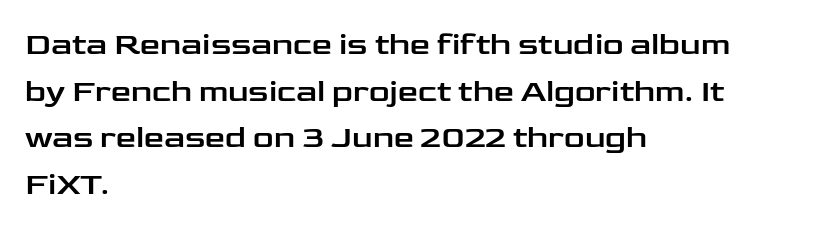
{"serif": "no", "italic": "no", "width": "wide", "stroke_contrast": "low", "x_height": "medium", "monospaced": "no", "underline": "no", "align": "left", "line_spacing": "normal", "line_spacing_ratio": 1.46, "letter_spacing": "normal", "letter_spacing_em": 0.0, "glyph_px": 32}
